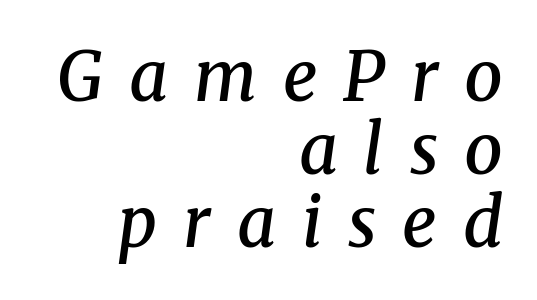
The image shows 68 px semibold serif type, italic (leaning right); set right-aligned, tight line spacing (1.07x), unusually wide letter spacing (+0.38 em), not underlined; medium stroke contrast and a medium x-height.
